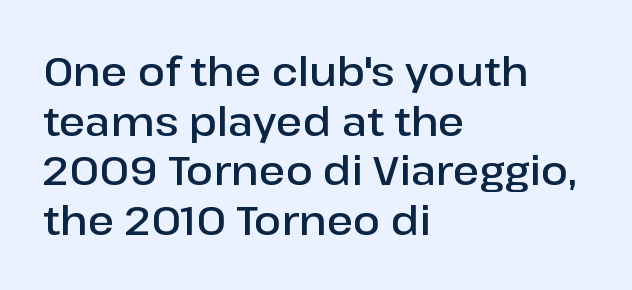
The specimen omits any rule beneath the text block's lines. The specimen reads as upright at a glance. Between one letter and the next there's only the usual sliver of space. Layout note: lines flush left.
